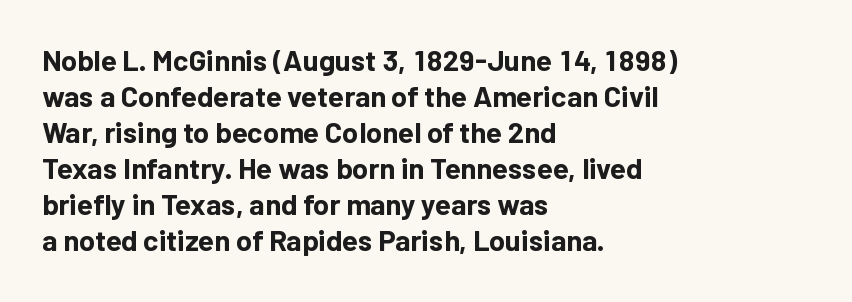
{"serif": "no", "italic": "no", "bold": "yes", "weight": "bold", "width": "normal", "stroke_contrast": "low", "x_height": "medium", "monospaced": "no", "underline": "no", "align": "left", "line_spacing_ratio": 1.24, "letter_spacing": "normal", "letter_spacing_em": 0.0, "glyph_px": 29}
